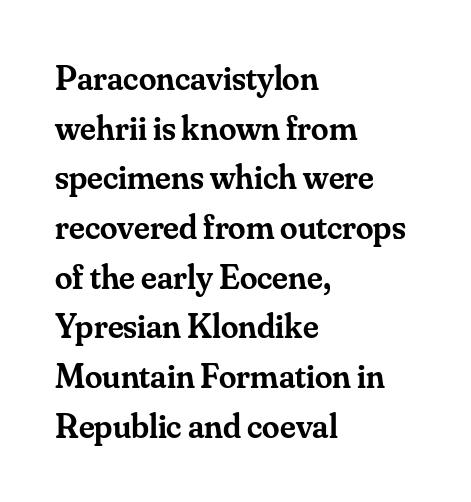
{"serif": "yes", "italic": "no", "bold": "semi", "weight": "semibold", "width": "normal", "stroke_contrast": "medium", "x_height": "small", "monospaced": "no", "underline": "no", "align": "left", "line_spacing": "normal", "line_spacing_ratio": 1.42, "letter_spacing": "normal", "letter_spacing_em": 0.0, "glyph_px": 35}
